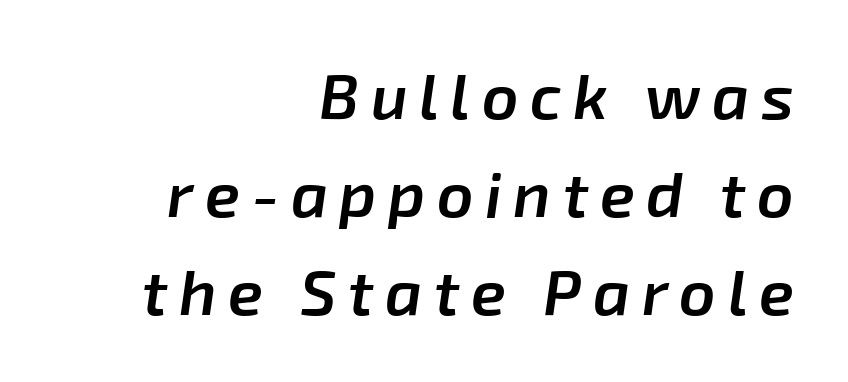
The image shows 64 px semibold type, italic (leaning right); set right-aligned, normal line spacing (1.53x), not underlined; low stroke contrast and a medium x-height.
